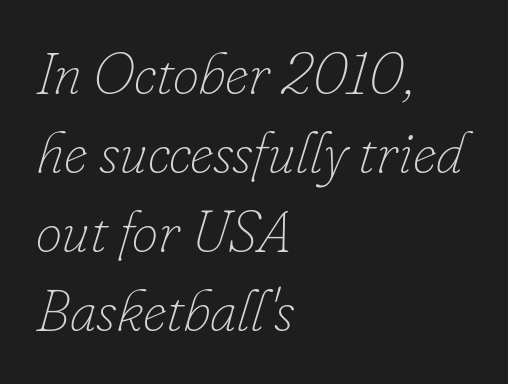
You can tell it's italic because the verticals aren't actually vertical. Stems here are at most as thick as an everyday book face. In terms of letterspacing, this is plain default setting. Clear beneath every line of the passage. Think of a printed novel: that variable character pitch is what you see here. The text block is weighted toward the left margin, trailing off unevenly rightward.
